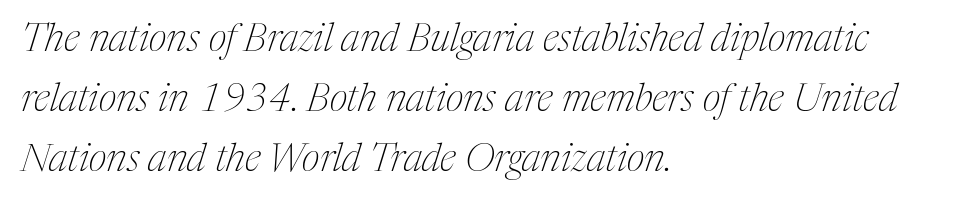
Each new line begins a customary step beneath the previous one. This sample has the flowing, uneven cadence of proportional lettering. The paragraph has a hard left edge and a soft right edge. Does the lettering tilt? It does — this is italic. This sample uses plain, unmodified letter spacing.
